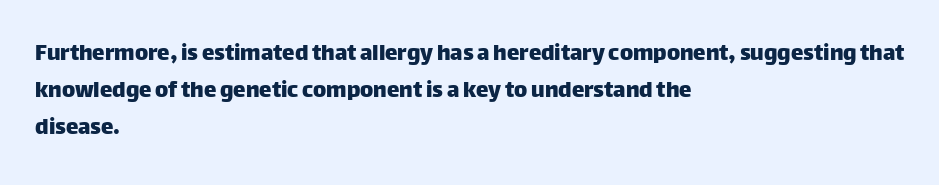
Q: Is the text italic (slanted)? A: No, it is upright.
Q: Is the text underlined? A: No.
Q: How is the paragraph aligned? A: Left-aligned.
Q: Is the spacing between letters normal or unusually wide? A: Normal.
Q: Is the spacing between lines tight, normal or loose? A: Normal.
